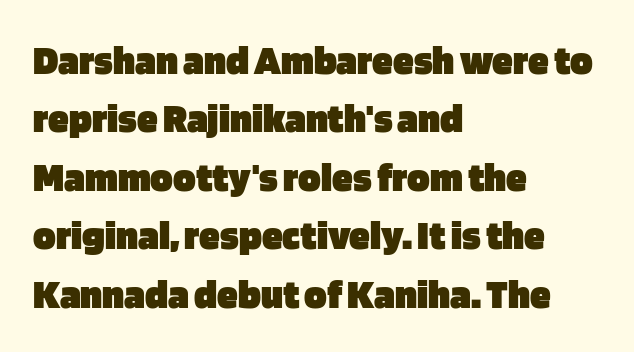
{"serif": "no", "italic": "no", "bold": "yes", "weight": "heavy", "width": "normal", "stroke_contrast": "low", "x_height": "large", "monospaced": "no", "underline": "no", "align": "left", "line_spacing": "normal", "line_spacing_ratio": 1.39, "letter_spacing": "normal", "letter_spacing_em": 0.0, "glyph_px": 42}
